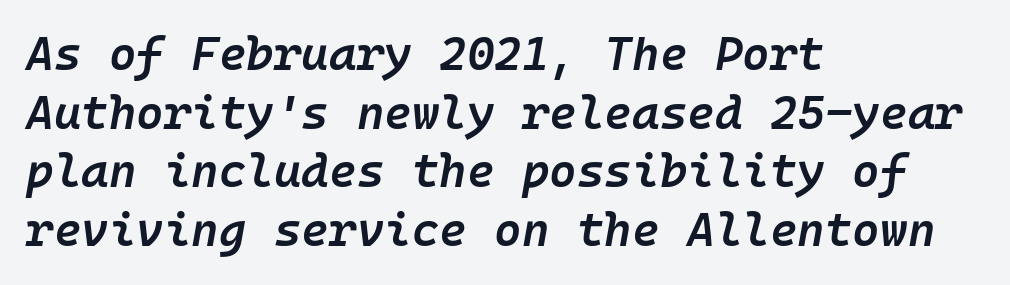
Posture: slanted. Weight: semibold (demi). How would I describe the line gaps? Plain and ordinary. The type is set solid horizontally, with unmodified tracking. Descenders hang freely into open space. In CSS terms this would be text-align: left.
